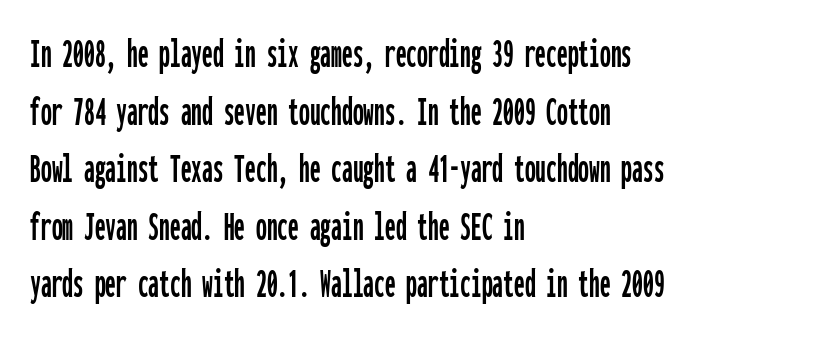
Q: Is the text italic (slanted)? A: No, it is upright.
Q: Is the typeface a serif or a sans-serif typeface? A: Sans-serif.
Q: Is the text underlined? A: No.
Q: How is the paragraph aligned? A: Left-aligned.
Q: Is the spacing between letters normal or unusually wide? A: Normal.
Q: Is the spacing between lines tight, normal or loose? A: Normal.
Q: Width (condensed, normal, or wide)? A: Condensed.
Q: Stroke contrast? A: Low.
Q: x-height? A: Medium.
Q: Monospaced? A: Yes.
